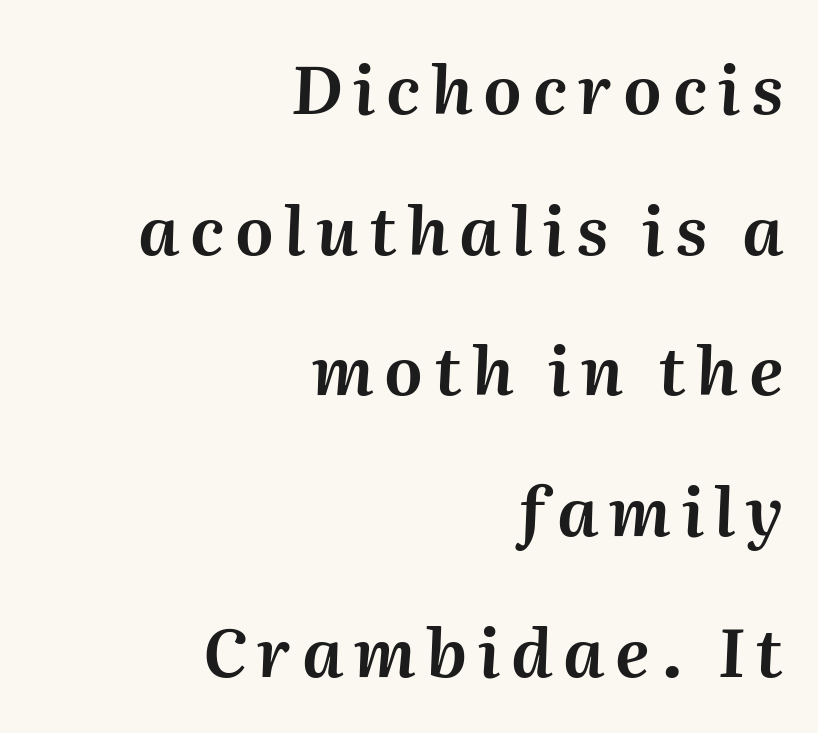
The image shows 67 px text type, italic (leaning right); set right-aligned, loose line spacing (2.1x), not underlined; medium stroke contrast and a medium x-height.
